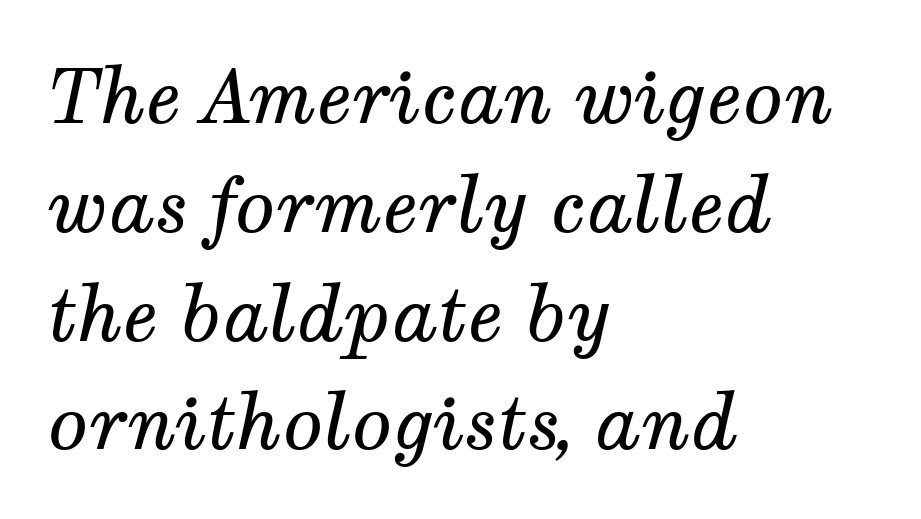
Q: Is the text bold? A: No.
Q: Is the text italic (slanted)? A: Yes, it leans right by about 12 degrees.
Q: Is the typeface a serif or a sans-serif typeface? A: Serif.
Q: Is the text underlined? A: No.
Q: How is the paragraph aligned? A: Left-aligned.
Q: Is the spacing between letters normal or unusually wide? A: Normal.
Q: Is the spacing between lines tight, normal or loose? A: Normal.
Q: Width (condensed, normal, or wide)? A: Normal.
Q: Stroke contrast? A: Medium.
Q: x-height? A: Medium.
Q: Monospaced? A: No.
